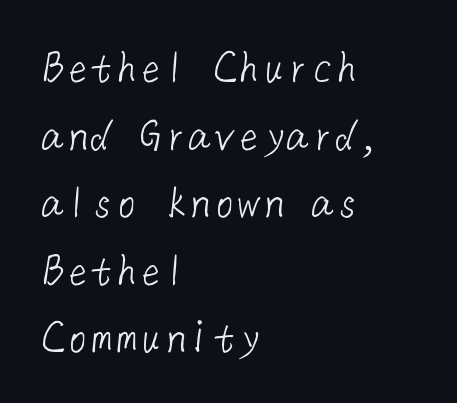
The image shows 49 px light sans-serif type; set left-aligned, normal line spacing (1.38x), normal letter spacing, not underlined; low stroke contrast and a medium x-height.
